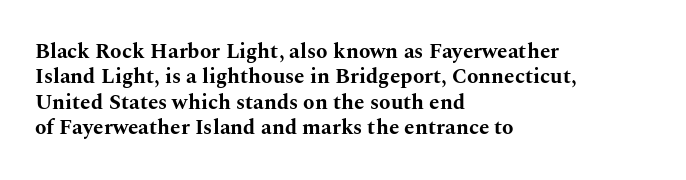
Q: Is the text bold? A: Yes.
Q: Is the text italic (slanted)? A: No, it is upright.
Q: Is the text underlined? A: No.
Q: How is the paragraph aligned? A: Left-aligned.
Q: Is the spacing between letters normal or unusually wide? A: Normal.
